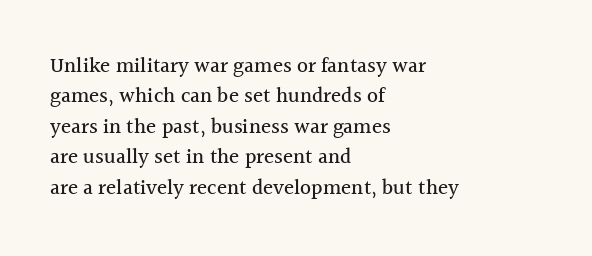
The image shows 21 px text type, upright; set left-aligned, normal line spacing (1.45x), normal letter spacing, not underlined.
